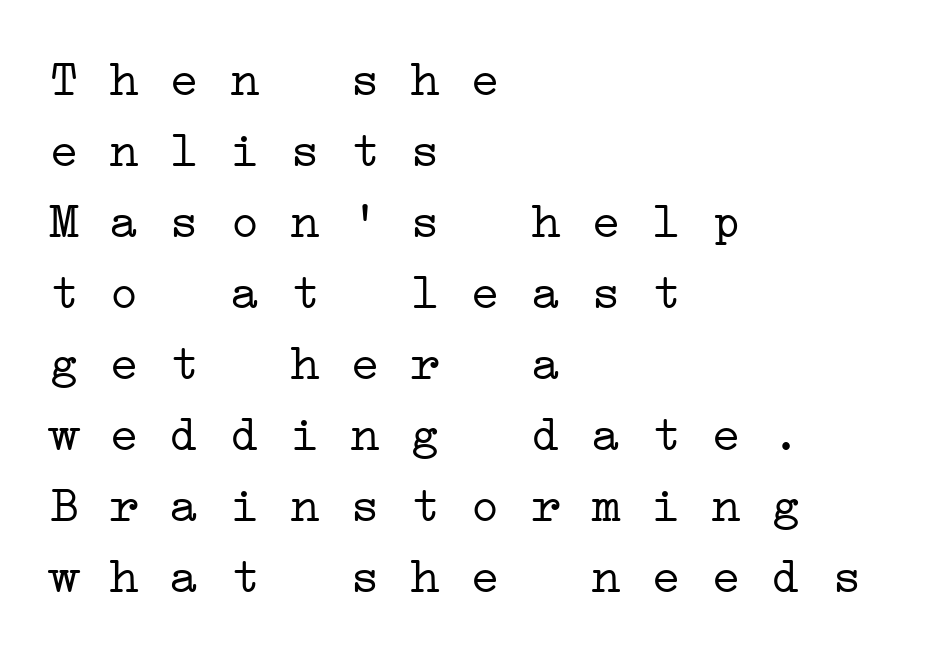
{"serif": "yes", "bold": "no", "weight": "light", "width": "wide", "stroke_contrast": "low", "x_height": "medium", "monospaced": "yes", "underline": "no", "align": "left", "line_spacing": "normal", "line_spacing_ratio": 1.42, "letter_spacing": "normal", "letter_spacing_em": 0.0, "glyph_px": 50}
